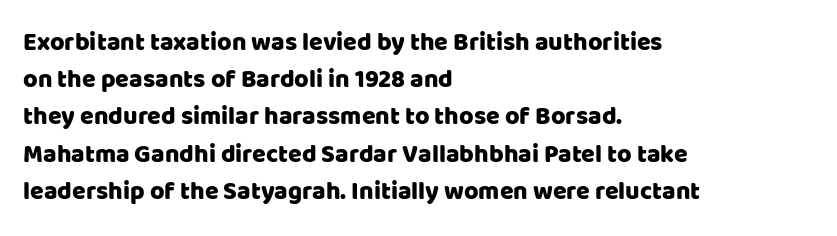
Designer's note — italics off, roman on. Compared with typical paragraphs, the rows here are spaced about the same. No word sits above an underline. Left-aligned paragraph, ragged on the right. This sample uses plain, unmodified letter spacing.
